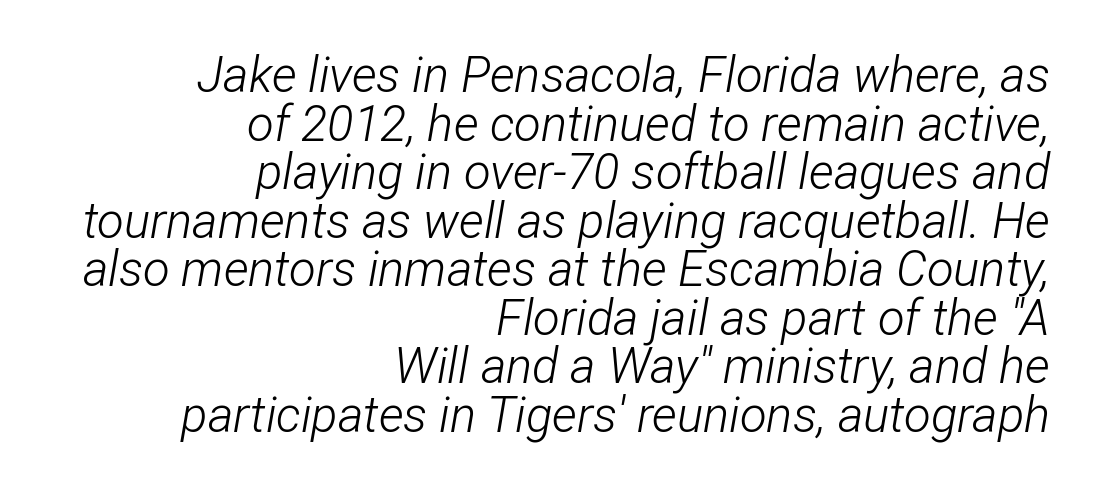
The image shows 49 px light, condensed type, italic (leaning right); set right-aligned, tight line spacing (0.99x), normal letter spacing, not underlined; low stroke contrast and a medium x-height.
